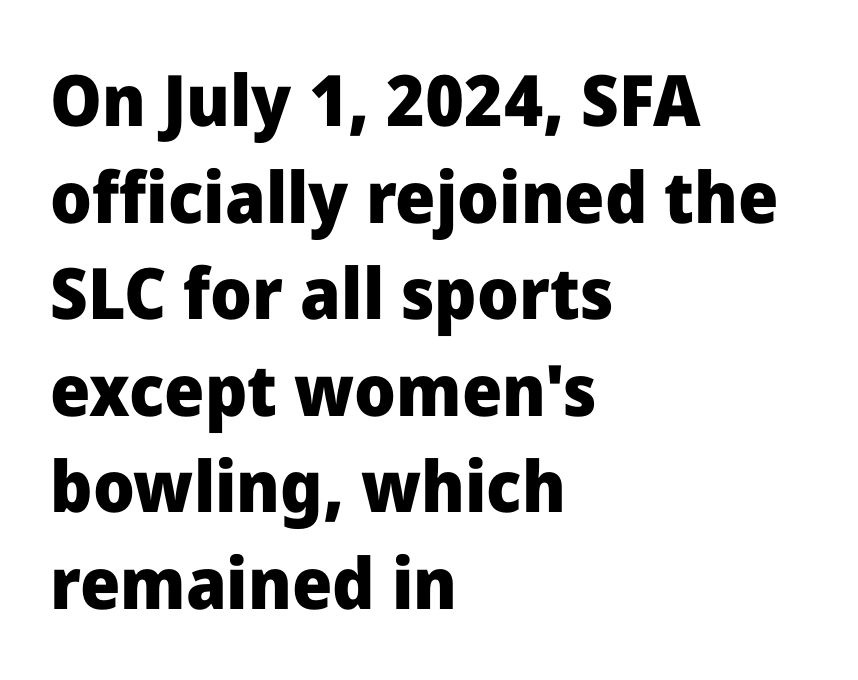
{"serif": "no", "italic": "no", "bold": "yes", "weight": "heavy", "width": "normal", "stroke_contrast": "low", "x_height": "medium", "monospaced": "no", "underline": "no", "align": "left", "line_spacing": "normal", "line_spacing_ratio": 1.36, "letter_spacing": "normal", "letter_spacing_em": 0.0, "glyph_px": 71}
